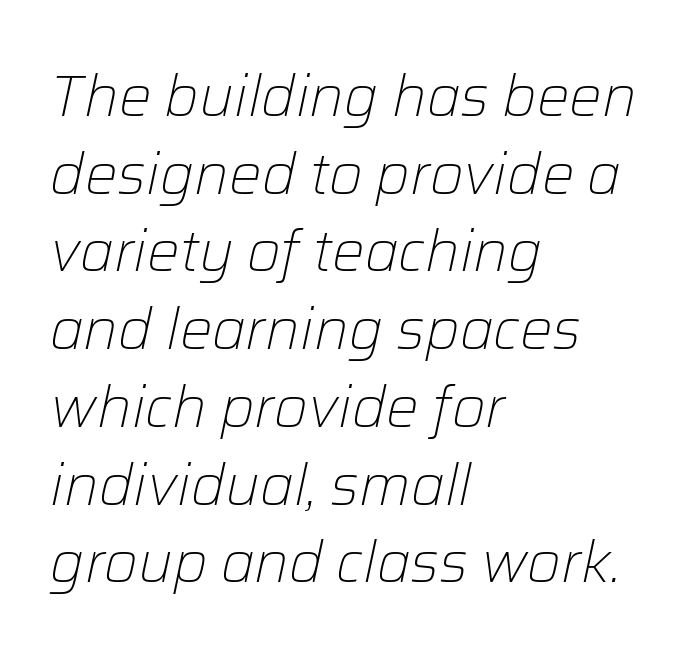
How are the letters spaced? Ordinarily, with no added tracking. In terms of leading, this rendering sits right in the middle. Unbolded letterforms with no extra heft. The text carries the slant typical of an italic or oblique font.
